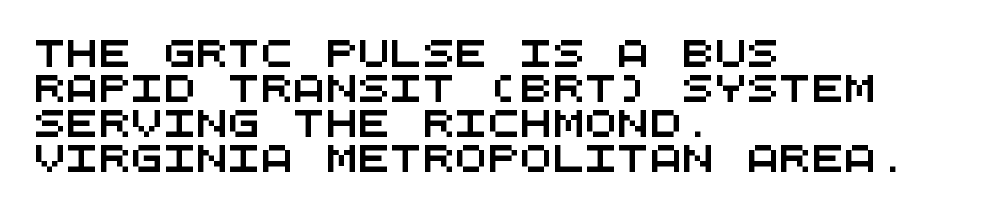
The image shows 27 px text type; set left-aligned, normal line spacing (1.3x), normal letter spacing, not underlined.
